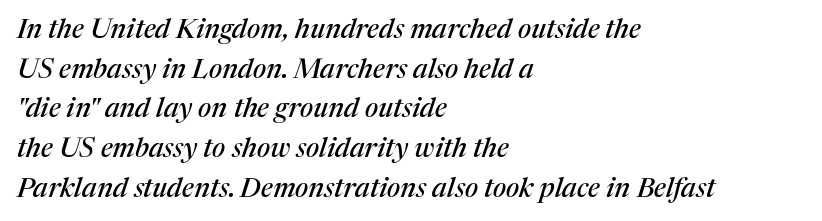
{"italic": "yes", "lean": "right", "slant_degrees": 17, "underline": "no", "align": "left", "line_spacing": "normal", "line_spacing_ratio": 1.47, "letter_spacing": "normal", "letter_spacing_em": 0.0, "glyph_px": 27}
